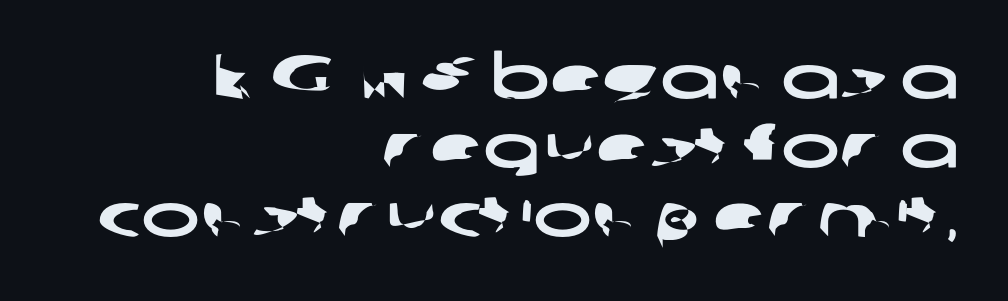
{"serif": "no", "width": "wide", "stroke_contrast": "low", "x_height": "medium", "monospaced": "no", "underline": "no", "align": "right", "line_spacing": "tight", "line_spacing_ratio": 1.11, "letter_spacing": "normal", "letter_spacing_em": 0.0, "glyph_px": 62}
